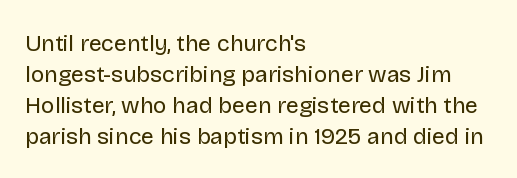
The image shows 23 px text type, upright; set left-aligned, normal line spacing (1.35x), normal letter spacing, not underlined.
